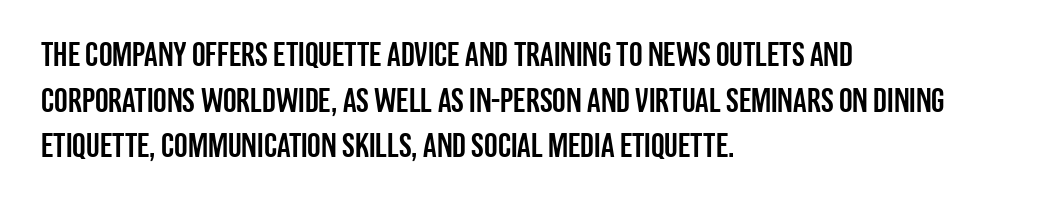
The image shows 34 px condensed sans-serif type, upright; set left-aligned, normal line spacing (1.34x), normal letter spacing, not underlined; low stroke contrast and a large x-height.
